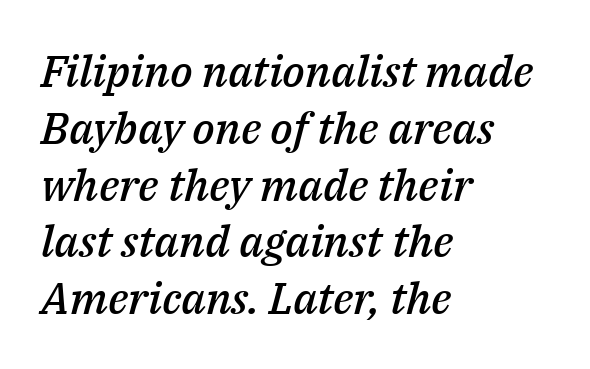
{"italic": "yes", "lean": "right", "slant_degrees": 14, "bold": "semi", "weight": "semibold", "width": "normal", "stroke_contrast": "medium", "x_height": "medium", "monospaced": "no", "underline": "no", "align": "left", "line_spacing": "normal", "line_spacing_ratio": 1.29, "letter_spacing": "normal", "letter_spacing_em": 0.0, "glyph_px": 44}
